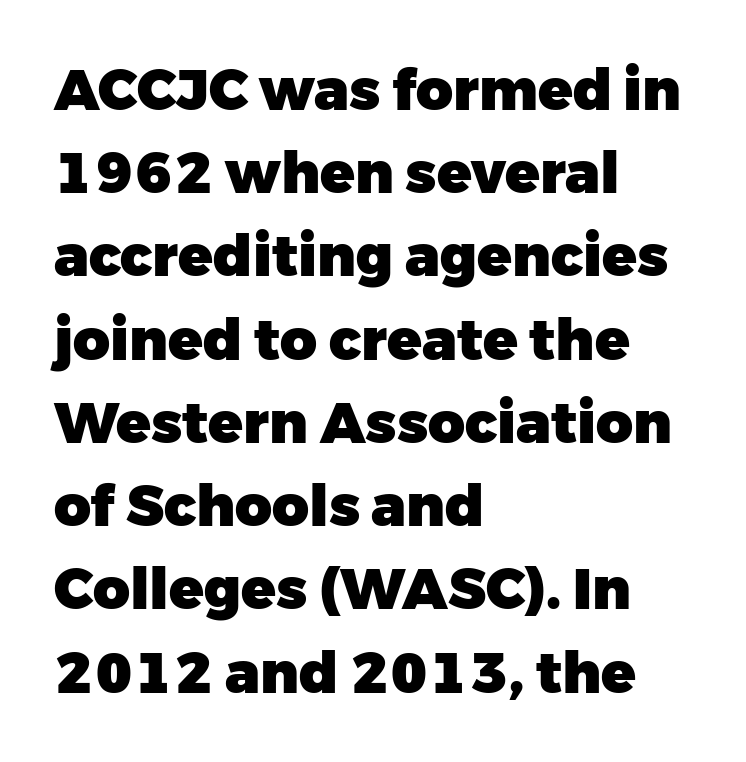
This rendering uses left alignment, leaving the right contour irregular. Vertically, the passage feels balanced, rows spaced as you'd expect. Nothing sits at the stroke ends, so this counts as sans-serif. The passage shown is typed in a proportional face where columns would drift.
